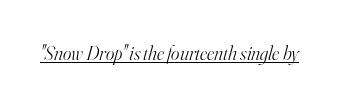
Q: Is the text bold? A: No.
Q: Is the text italic (slanted)? A: Yes, it leans right by about 16 degrees.
Q: Is the text underlined? A: Yes.
Q: Is the spacing between letters normal or unusually wide? A: Normal.
